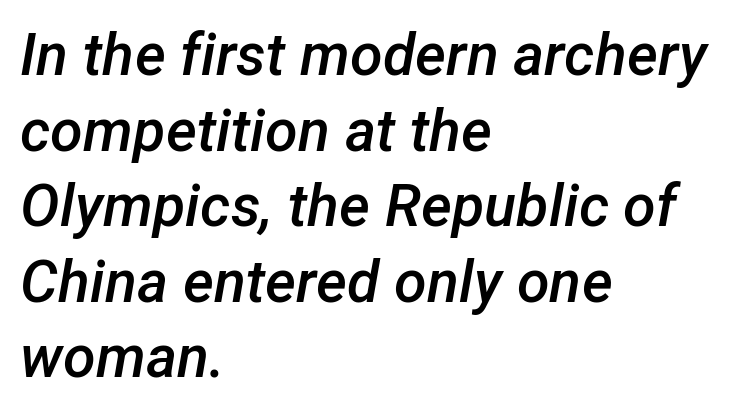
The image shows 59 px semibold type, italic (leaning right); set left-aligned, normal line spacing (1.28x), normal letter spacing, not underlined; low stroke contrast and a medium x-height.
